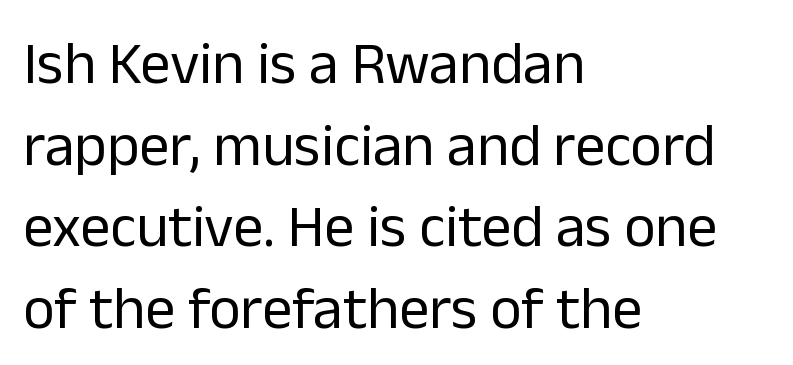
A light-to-regular cut is what we see here. This rendering uses left alignment, leaving the right contour irregular. It's the straight-up-and-down kind of type. Leading matches the norm, producing a regular column. The face used here is proportionally spaced, like ordinary book or web type.
